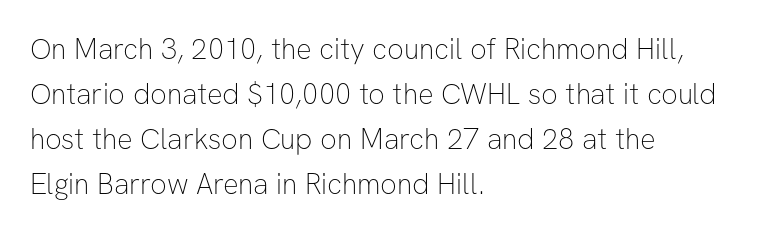
Line beginnings align vertically; line endings do not. Stroke thickness stays within the range of a standard reading face or lighter. Vertically, the passage feels balanced, rows spaced as you'd expect. Spacing verdict: proportional, widths tailored to each character.
